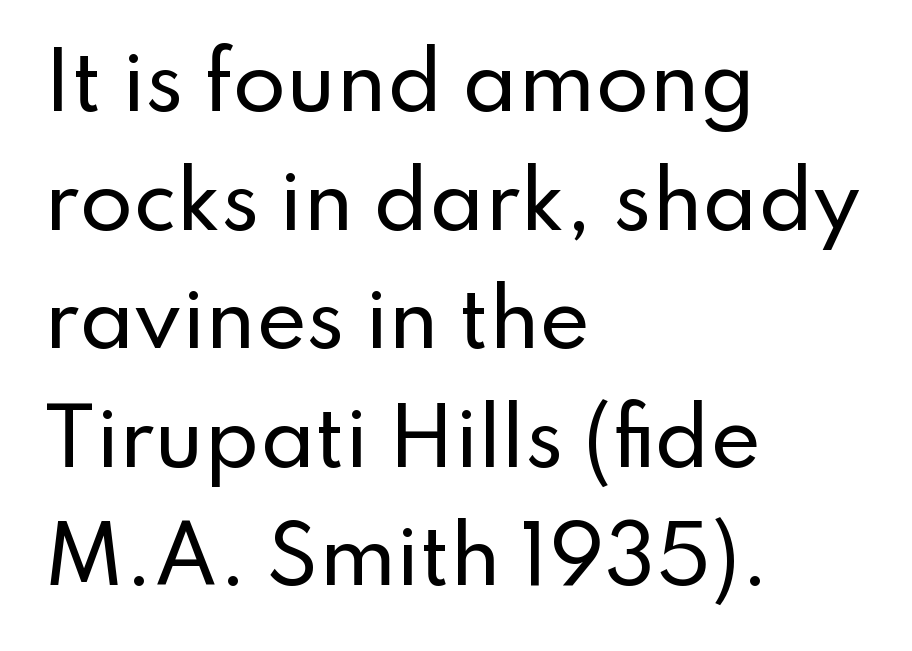
Character widths vary here, with narrow letters taking less room than wide ones. Only glyphs here, with clear space below each row. Summary of vertical rhythm: regular, with standard interline spacing. The paragraph shown leans on its left margin. A roman cut, with each character standing at attention. The tracking reads as untouched default to a designer's eye.
